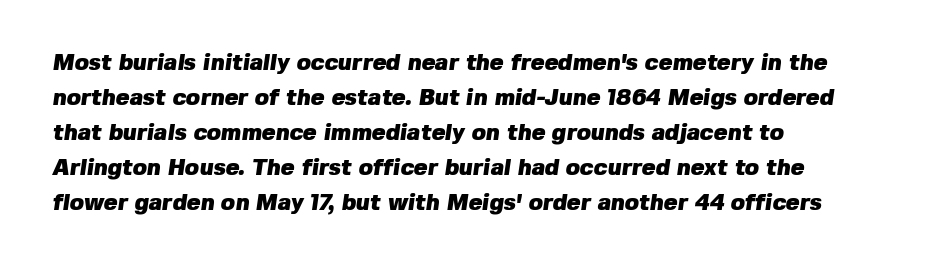
Each glyph is drawn with heavy, bold strokes. This rendering features lettering with no underline. Successive baselines arrive at the customary interval. Which margin do the lines hug? The left one — the right edge is uneven.
